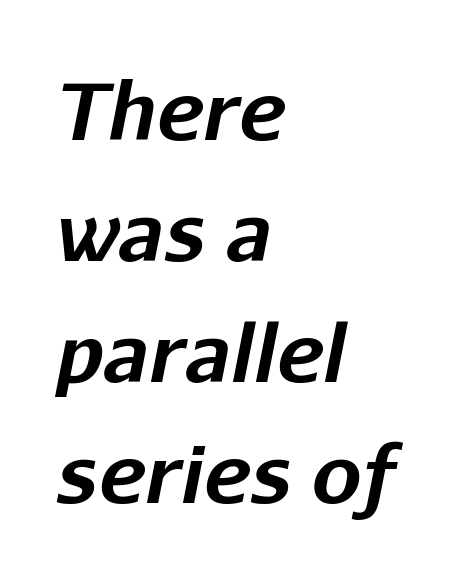
Rule under the text: the space is simply empty. A student would call this left alignment; a typographer would say flush left, rag right. Note the varied advance widths — an 'i' is clearly narrower than an 'm'. Would a proofreader flag this as italicized? Yes.
